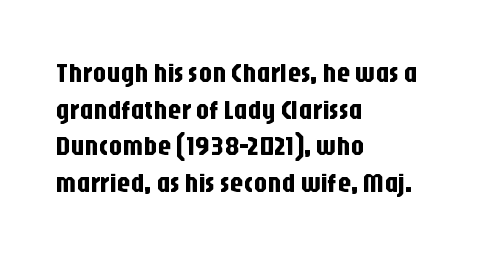
The image shows 27 px text type, upright; set left-aligned, normal line spacing (1.36x), normal letter spacing, not underlined.
